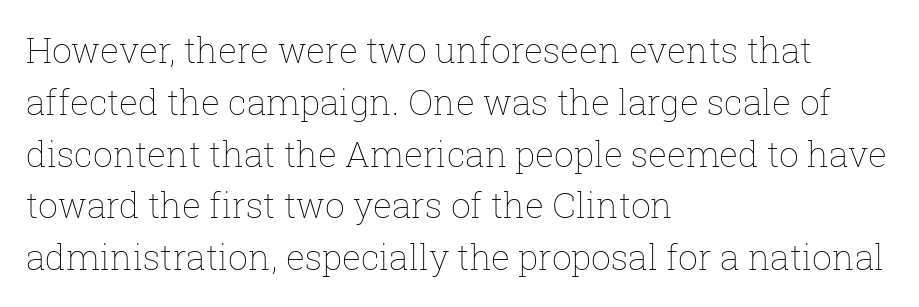
Q: Is the text bold? A: No.
Q: Is the text italic (slanted)? A: No, it is upright.
Q: Is the text underlined? A: No.
Q: How is the paragraph aligned? A: Left-aligned.
Q: Is the spacing between letters normal or unusually wide? A: Normal.
Q: Is the spacing between lines tight, normal or loose? A: Normal.
Q: Width (condensed, normal, or wide)? A: Normal.
Q: Stroke contrast? A: Low.
Q: x-height? A: Medium.
Q: Monospaced? A: No.
